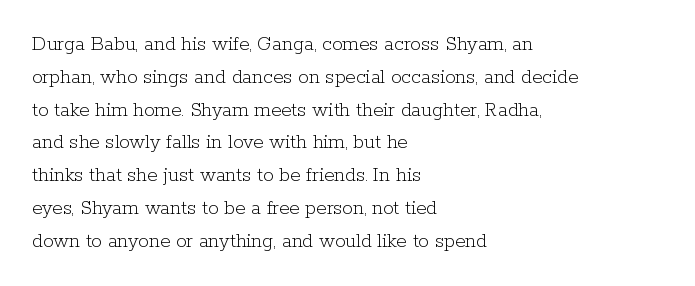
Upright lettering throughout. The rows are spaced the way most documents space them. These lines stack with their left ends in a neat column. The space beneath each line is pristine and unruled. This sample uses plain, unmodified letter spacing. Stem width sits at or under what a default text font uses.
